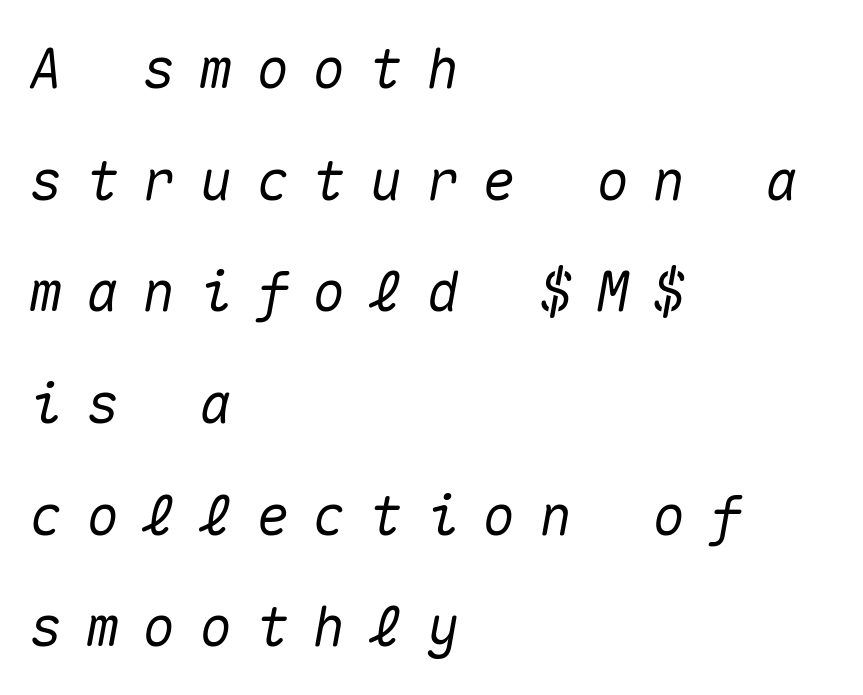
The image shows 55 px text type, italic (leaning right), monospaced; set left-aligned, loose line spacing (2.03x), unusually wide letter spacing (+0.43 em), not underlined; medium stroke contrast and a medium x-height.
